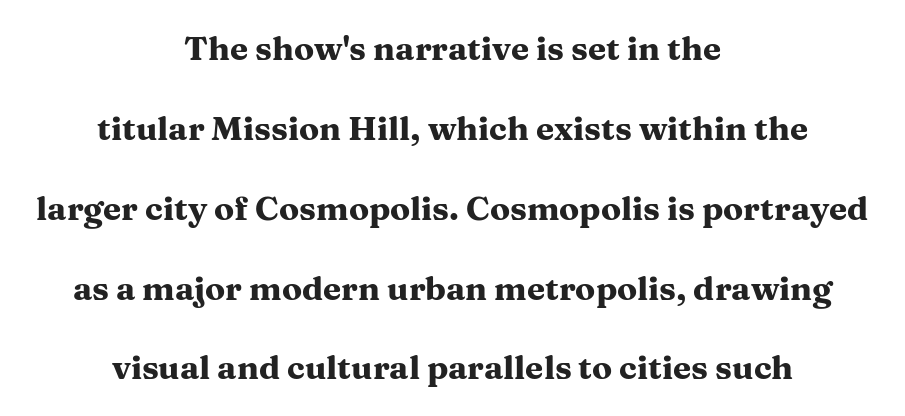
Q: Is the text bold? A: Yes.
Q: Is the text italic (slanted)? A: No, it is upright.
Q: Is the typeface a serif or a sans-serif typeface? A: Serif.
Q: Is the text underlined? A: No.
Q: How is the paragraph aligned? A: Centered.
Q: Is the spacing between letters normal or unusually wide? A: Normal.
Q: Is the spacing between lines tight, normal or loose? A: Loose.
Q: Width (condensed, normal, or wide)? A: Wide.
Q: Stroke contrast? A: Medium.
Q: x-height? A: Medium.
Q: Monospaced? A: No.
